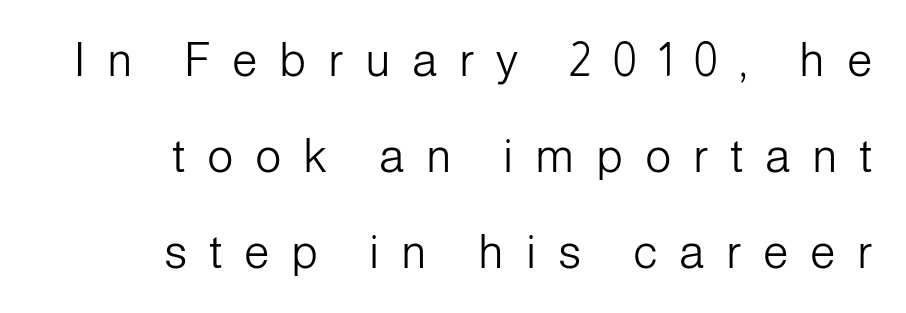
{"serif": "no", "italic": "no", "bold": "no", "weight": "light", "width": "normal", "stroke_contrast": "low", "x_height": "medium", "monospaced": "no", "underline": "no", "align": "right", "line_spacing": "loose", "line_spacing_ratio": 2.09, "letter_spacing": "wide", "letter_spacing_em": 0.47, "glyph_px": 46}
